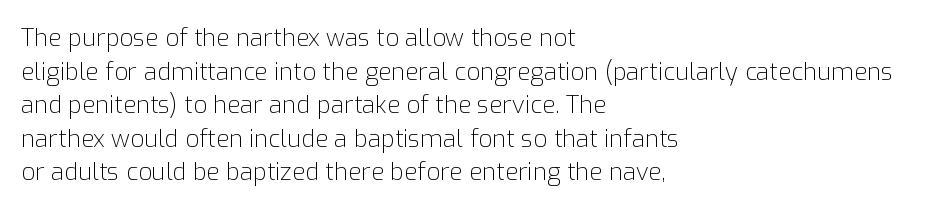
Does the copy run flush right? No — it runs flush left. Does extra space separate the letters? No, they use regular spacing. The letters look calm and open, with moderate or lighter stems. Beneath every word, the page is bare. Normally led — the rows are evenly, conventionally spaced.
